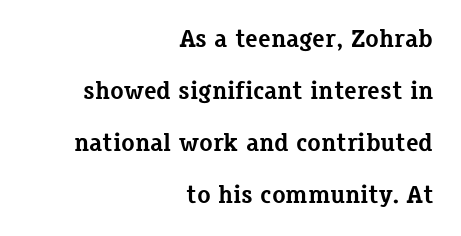
{"italic": "no", "bold": "yes", "underline": "no", "align": "right", "line_spacing": "loose", "line_spacing_ratio": 2.08, "letter_spacing": "normal", "letter_spacing_em": 0.0, "glyph_px": 25}
